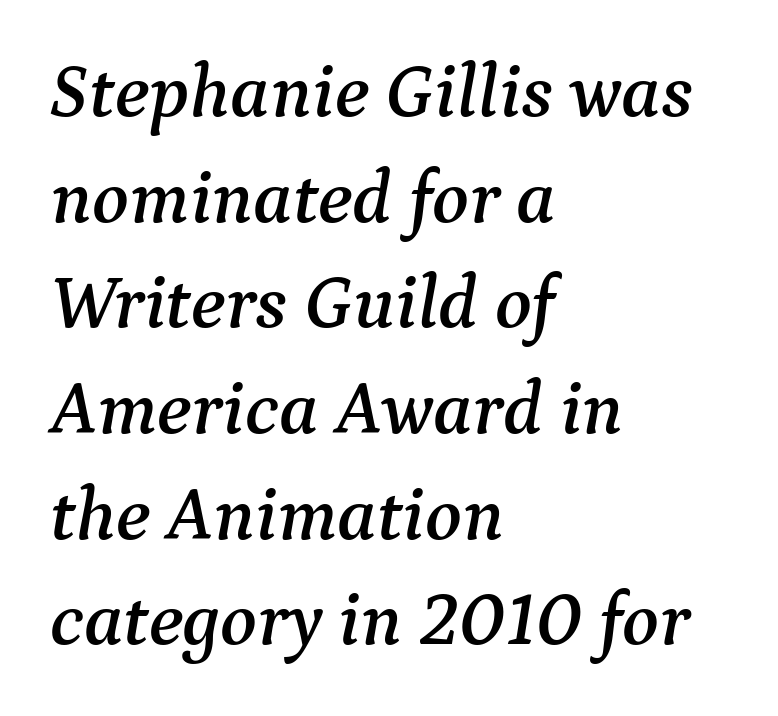
Q: Is the text italic (slanted)? A: Yes, it leans right by about 9 degrees.
Q: Is the typeface a serif or a sans-serif typeface? A: Serif.
Q: Is the text underlined? A: No.
Q: How is the paragraph aligned? A: Left-aligned.
Q: Is the spacing between letters normal or unusually wide? A: Normal.
Q: Is the spacing between lines tight, normal or loose? A: Normal.
Q: Width (condensed, normal, or wide)? A: Normal.
Q: Stroke contrast? A: Medium.
Q: x-height? A: Medium.
Q: Monospaced? A: No.
